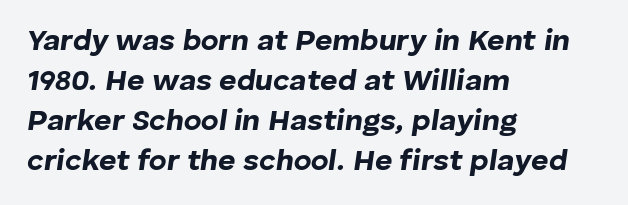
Q: Is the text bold? A: Yes.
Q: Is the text italic (slanted)? A: Yes, it leans right by about 8 degrees.
Q: Is the text underlined? A: No.
Q: How is the paragraph aligned? A: Left-aligned.
Q: Is the spacing between letters normal or unusually wide? A: Normal.
Q: Is the spacing between lines tight, normal or loose? A: Normal.
Q: Width (condensed, normal, or wide)? A: Normal.
Q: Stroke contrast? A: Low.
Q: x-height? A: Medium.
Q: Monospaced? A: No.
